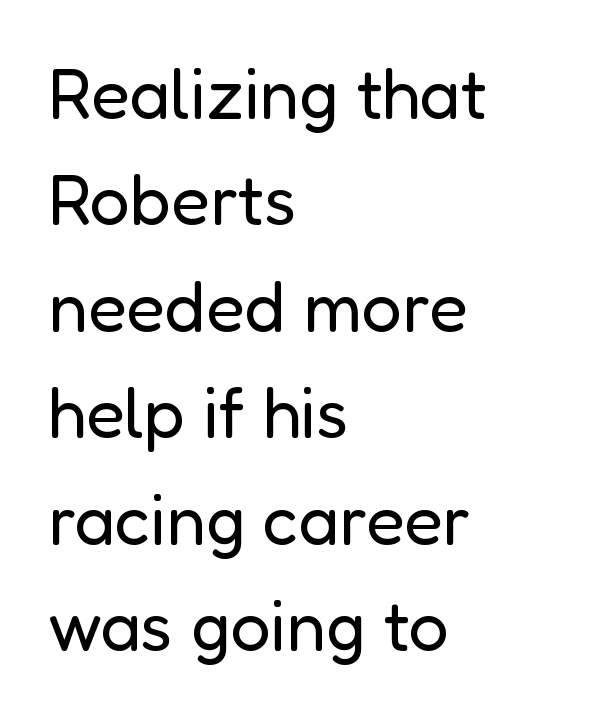
The image shows 71 px regular-weight sans-serif type, upright; set left-aligned, normal line spacing (1.5x), normal letter spacing, not underlined; low stroke contrast and a medium x-height.
